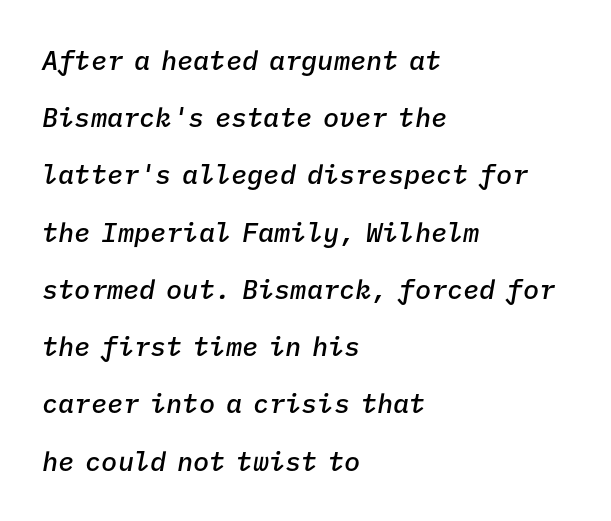
Underlining? Definitely not there. What stands out about the letter spacing? Nothing — it is the standard amount. The rendering anchors every line to the left-hand side. Vertically, the passage feels expansive, rows floating well apart.
